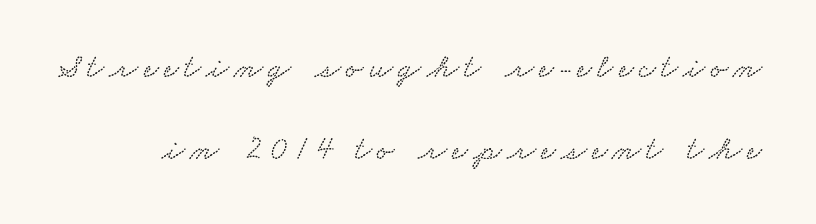
{"width": "wide", "stroke_contrast": "low", "x_height": "small", "monospaced": "no", "underline": "no", "line_spacing": "loose", "line_spacing_ratio": 2.48, "glyph_px": 33}
